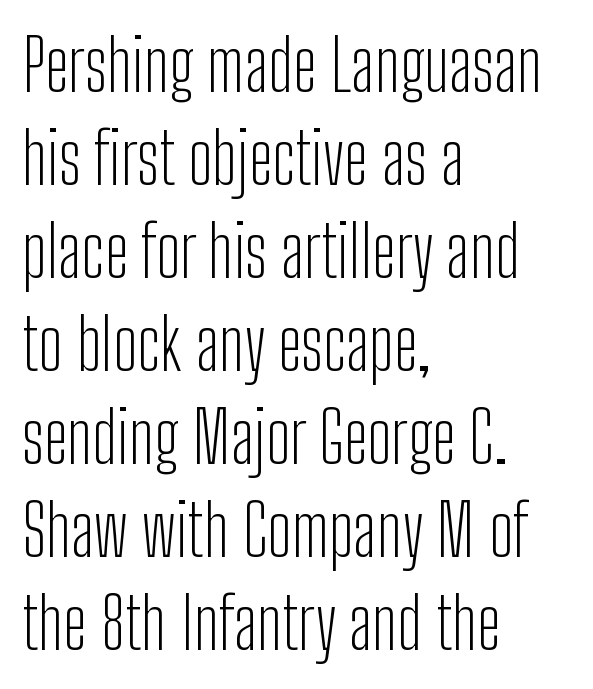
To sum up the face: it is a sans, with no serifs. Alignment: flush left. Here the designer chose a conventional face with non-uniform glyph widths. The face looks like a standard text weight, possibly lighter. Every stem runs plumb, perpendicular to the baseline.
